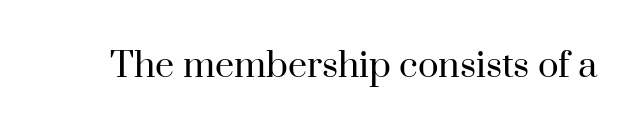
{"serif": "yes", "italic": "no", "bold": "no", "weight": "regular", "width": "normal", "stroke_contrast": "high", "x_height": "small", "monospaced": "no", "underline": "no", "letter_spacing": "normal", "letter_spacing_em": 0.0, "glyph_px": 34}
